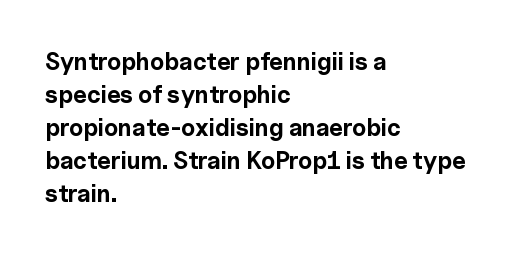
{"italic": "no", "bold": "yes", "underline": "no", "align": "left", "line_spacing": "normal", "line_spacing_ratio": 1.37, "letter_spacing": "normal", "letter_spacing_em": 0.0, "glyph_px": 24}
